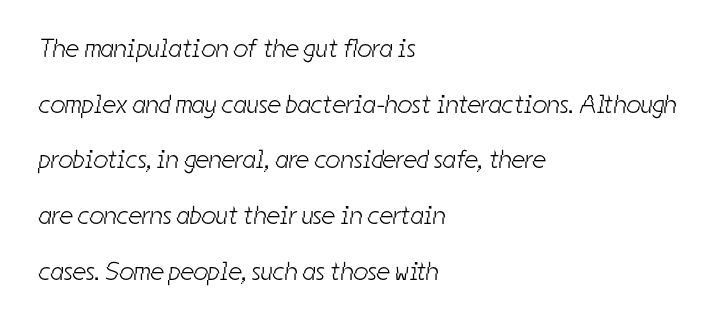
The image shows 26 px text type; set left-aligned, loose line spacing (2.14x), normal letter spacing, not underlined.
